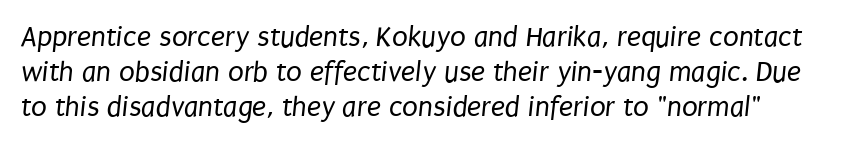
The image shows 29 px regular-weight, condensed sans-serif type; set line spacing 1.2x, normal letter spacing, not underlined; low stroke contrast and a large x-height.
